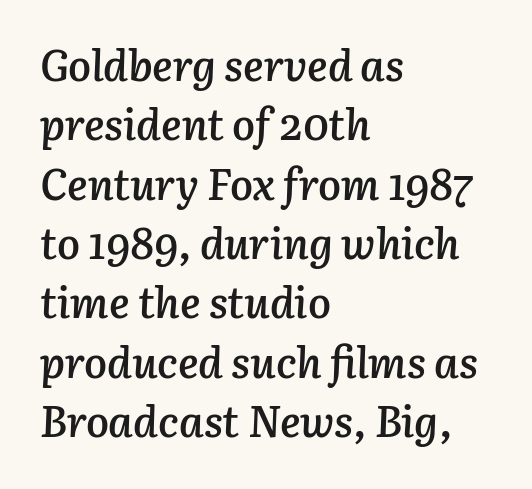
Q: Is the text bold? A: Semi-bold.
Q: Is the text italic (slanted)? A: Yes, it leans right by about 3 degrees.
Q: Is the text underlined? A: No.
Q: How is the paragraph aligned? A: Left-aligned.
Q: Is the spacing between letters normal or unusually wide? A: Normal.
Q: Is the spacing between lines tight, normal or loose? A: Normal.
Q: Width (condensed, normal, or wide)? A: Normal.
Q: Stroke contrast? A: Low.
Q: x-height? A: Medium.
Q: Monospaced? A: No.
